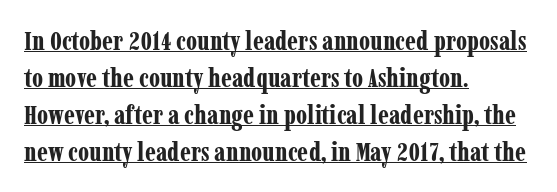
The image shows 27 px bold type, upright; set left-aligned, normal line spacing (1.37x), normal letter spacing, underlined.
